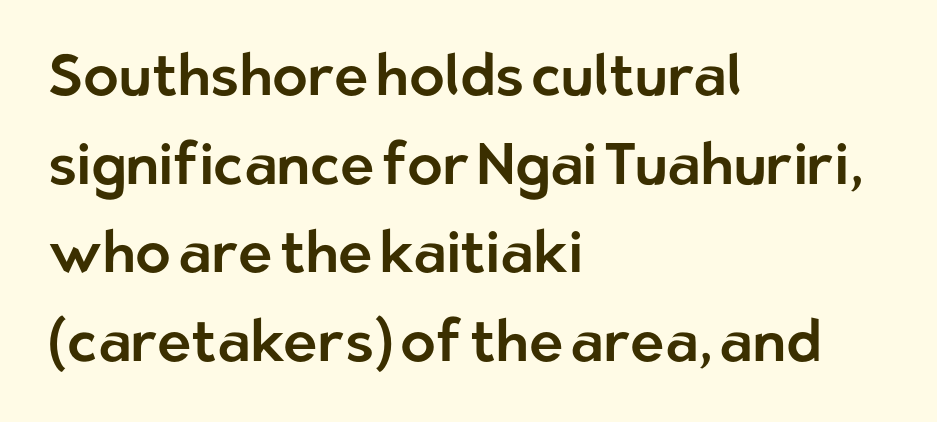
{"serif": "no", "italic": "no", "width": "normal", "stroke_contrast": "low", "x_height": "medium", "monospaced": "no", "underline": "no", "align": "left", "line_spacing": "normal", "line_spacing_ratio": 1.53, "letter_spacing": "normal", "letter_spacing_em": 0.0, "glyph_px": 58}
